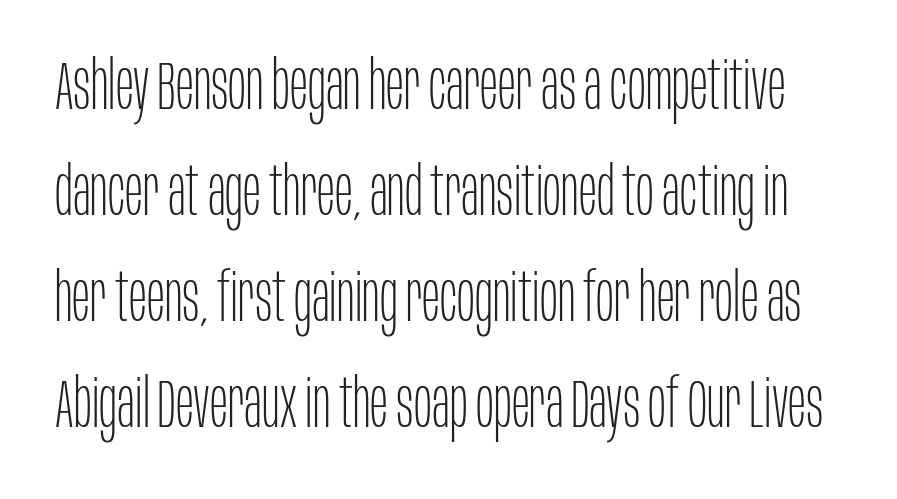
{"serif": "no", "italic": "no", "bold": "no", "weight": "thin", "width": "condensed", "stroke_contrast": "low", "x_height": "large", "monospaced": "no", "underline": "no", "line_spacing": "normal", "line_spacing_ratio": 1.58, "letter_spacing": "normal", "letter_spacing_em": 0.0, "glyph_px": 67}
